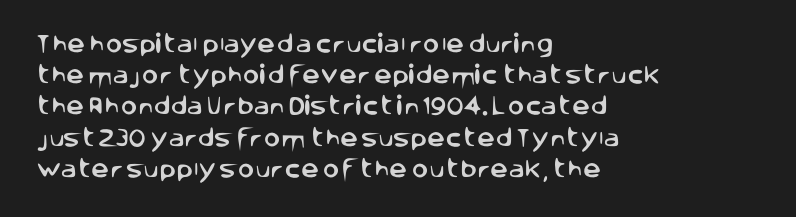
The image shows 20 px text type, upright; set left-aligned, normal line spacing (1.56x), normal letter spacing, not underlined.
